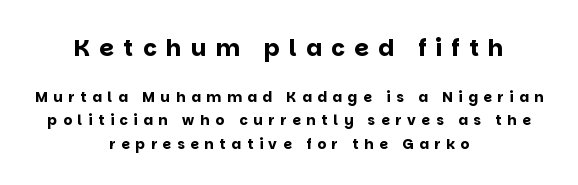
Q: Is the text bold? A: Yes.
Q: Is the text italic (slanted)? A: No, it is upright.
Q: Is the text underlined? A: No.
Q: How is the paragraph aligned? A: Centered.
Q: Is the spacing between letters normal or unusually wide? A: Unusually wide.
Q: Is the spacing between lines tight, normal or loose? A: Normal.
Q: Which block of text is set in a larger size, the first (top) or the second (bottom)? A: The first (top) one.
